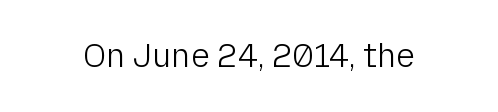
The image shows 32 px light sans-serif type, upright; set normal letter spacing, not underlined; low stroke contrast and a medium x-height.
